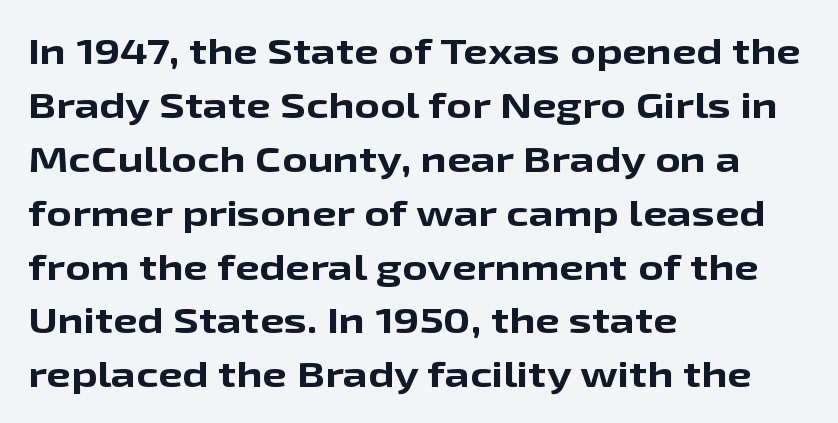
Q: Is the text bold? A: Yes.
Q: Is the text italic (slanted)? A: No, it is upright.
Q: Is the typeface a serif or a sans-serif typeface? A: Sans-serif.
Q: Is the text underlined? A: No.
Q: How is the paragraph aligned? A: Left-aligned.
Q: Is the spacing between letters normal or unusually wide? A: Normal.
Q: Is the spacing between lines tight, normal or loose? A: Normal.
Q: Width (condensed, normal, or wide)? A: Wide.
Q: Stroke contrast? A: Low.
Q: x-height? A: Medium.
Q: Monospaced? A: No.
